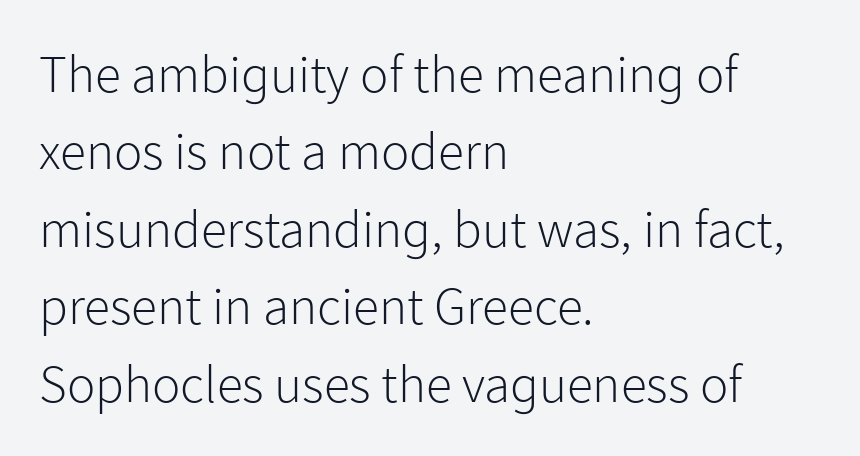
{"serif": "no", "italic": "no", "bold": "no", "weight": "light", "width": "normal", "stroke_contrast": "low", "x_height": "medium", "monospaced": "no", "underline": "no", "align": "left", "line_spacing": "normal", "line_spacing_ratio": 1.46, "letter_spacing": "normal", "letter_spacing_em": 0.0, "glyph_px": 53}
